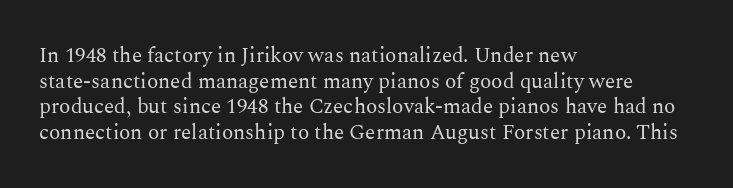
Q: Is the text bold? A: No.
Q: Is the text italic (slanted)? A: No, it is upright.
Q: Is the text underlined? A: No.
Q: How is the paragraph aligned? A: Left-aligned.
Q: Is the spacing between letters normal or unusually wide? A: Normal.
